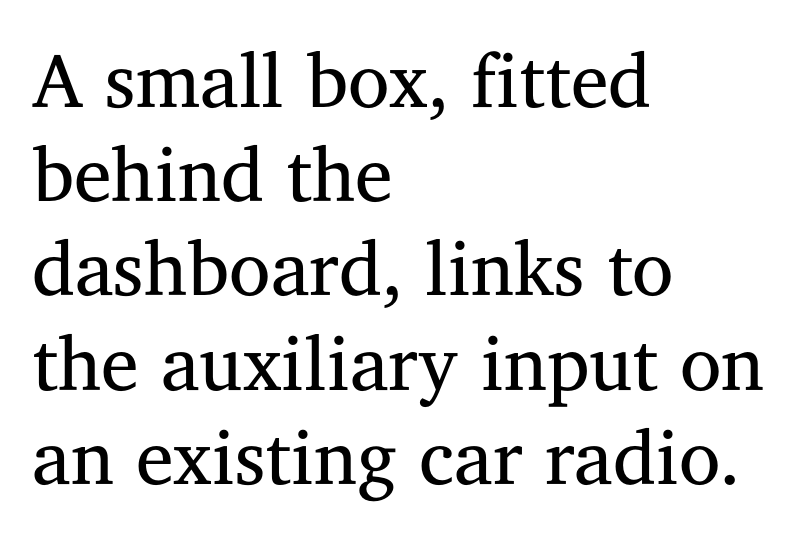
{"serif": "yes", "italic": "no", "bold": "no", "weight": "regular", "width": "normal", "stroke_contrast": "medium", "x_height": "medium", "monospaced": "no", "underline": "no", "align": "left", "line_spacing_ratio": 1.24, "letter_spacing": "normal", "letter_spacing_em": 0.0, "glyph_px": 76}
